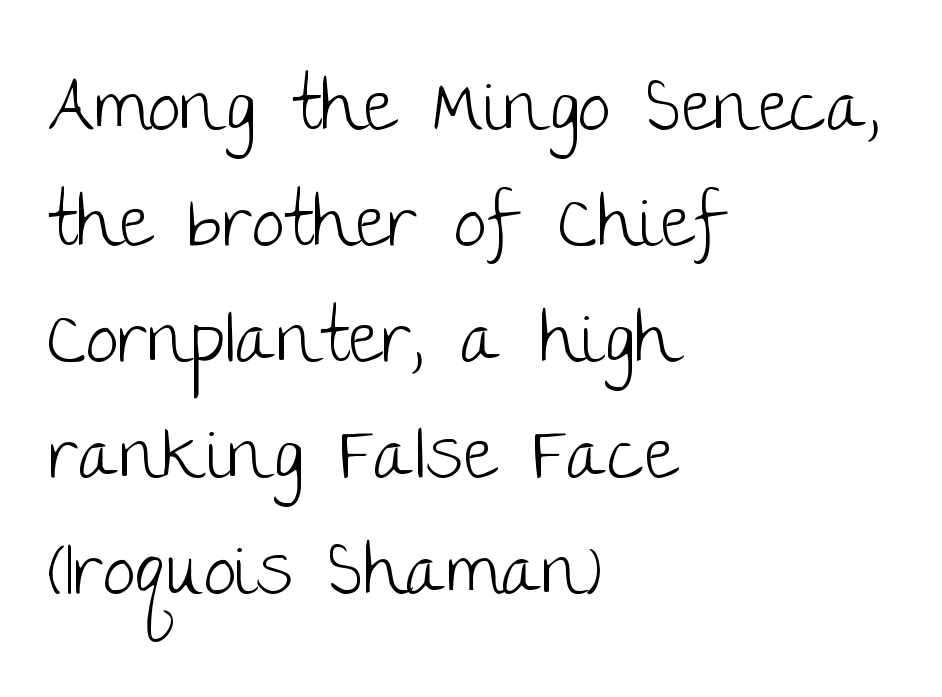
The designer went with a sans here, leaving each stem footless. The type sits square on the baseline with zero lean. Reading down the column, the eye jumps a familiar distance to each next line. The typesetting does not lean heavy: it is not bold. Here the designer chose a conventional face with non-uniform glyph widths.
